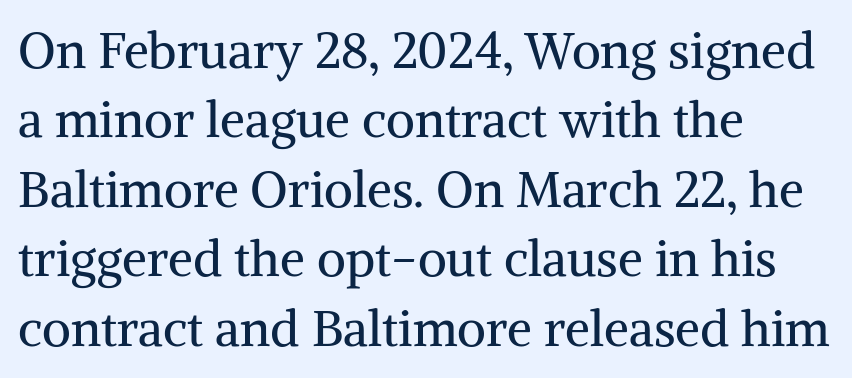
{"serif": "yes", "italic": "no", "bold": "no", "weight": "regular", "width": "normal", "stroke_contrast": "medium", "x_height": "medium", "monospaced": "no", "underline": "no", "align": "left", "line_spacing": "normal", "line_spacing_ratio": 1.39, "letter_spacing": "normal", "letter_spacing_em": 0.0, "glyph_px": 50}
